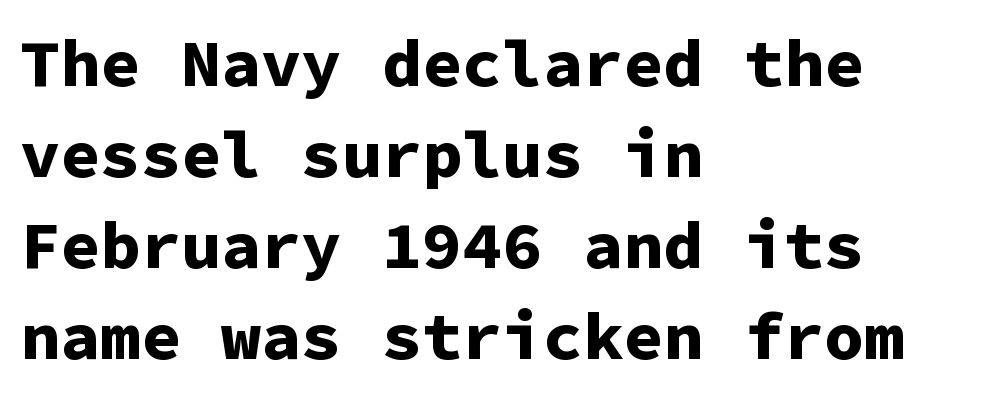
The image shows 67 px bold sans-serif type, upright, monospaced; set left-aligned, normal line spacing (1.36x), normal letter spacing, not underlined; low stroke contrast and a medium x-height.
